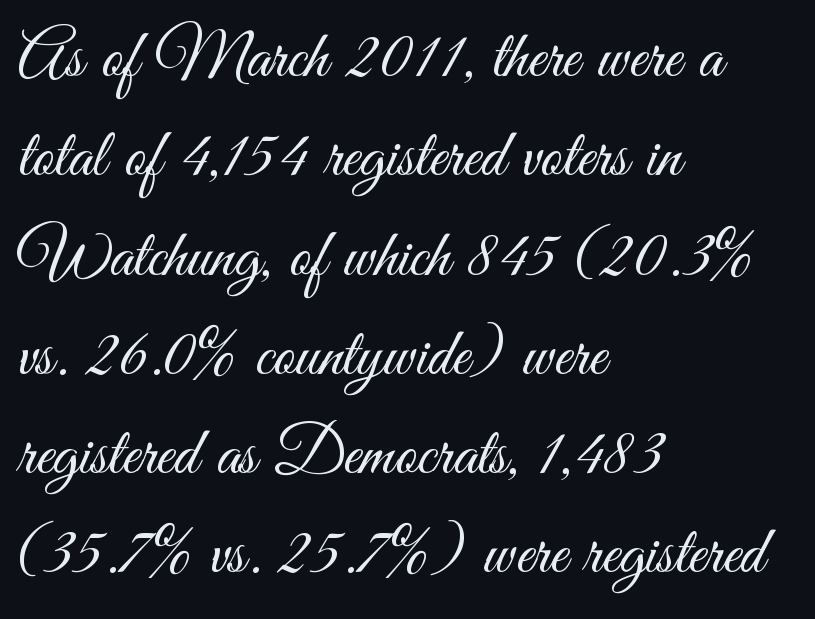
Q: Is the text bold? A: No.
Q: Is the text italic (slanted)? A: Yes.
Q: Is the typeface a serif or a sans-serif typeface? A: Sans-serif.
Q: Is the text underlined? A: No.
Q: How is the paragraph aligned? A: Left-aligned.
Q: Is the spacing between letters normal or unusually wide? A: Normal.
Q: Is the spacing between lines tight, normal or loose? A: Normal.
Q: Width (condensed, normal, or wide)? A: Condensed.
Q: Stroke contrast? A: Medium.
Q: x-height? A: Small.
Q: Monospaced? A: No.
